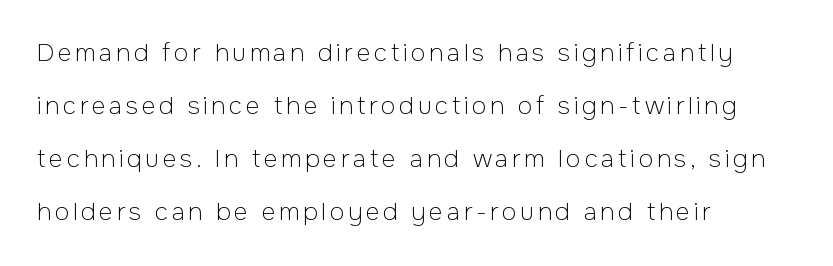
The image shows 24 px text type, upright; set left-aligned, loose line spacing (2.21x), not underlined.
